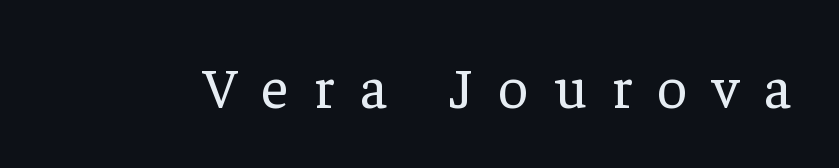
The strokes are not fattened; the text isn't bold. Ascenders rise straight up at ninety degrees. Are there feet on the stems? There are — it's a serif. The glyphs are unaccompanied by any horizontal stroke below them.
